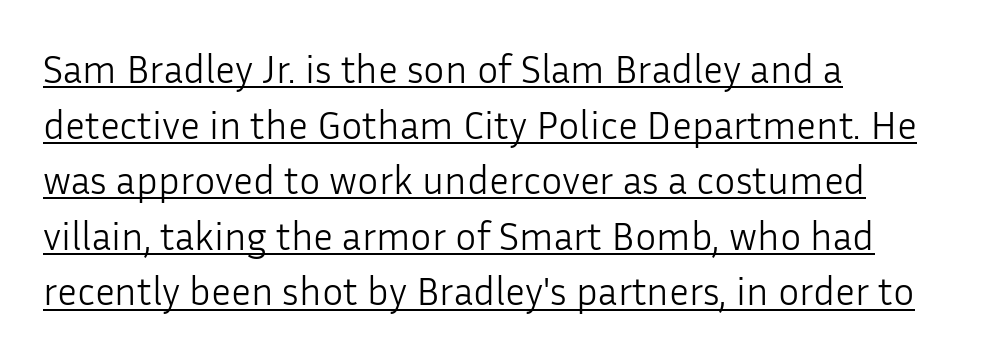
Each stroke keeps to a modest, everyday thickness or less. The axis of the letterforms is exactly vertical. Note the varied advance widths — an 'i' is clearly narrower than an 'm'. What stands out about the letter spacing? Nothing — it is the standard amount. Does a line run under the words? Yes, clearly. Notice how descenders clear the ascenders below comfortably — that's standard leading.
